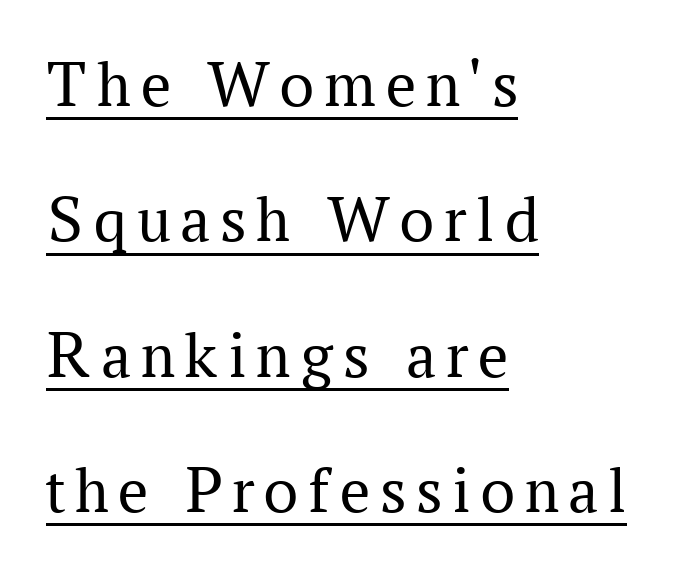
This block would shrink considerably if given ordinary leading; it's expanded now. A classic flush-left, rag-right setting is used for this passage. Proportional: the letters do not fall into vertical columns. Underlining? Definitely there. The typeface has the unassuming heft of standard copy or less. The characters display serif detailing at their extremities.
